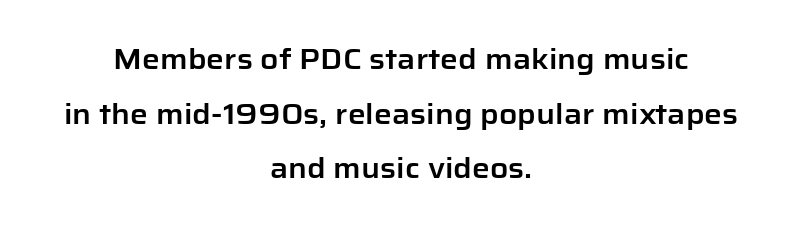
The image shows 28 px sans-serif type, upright; set centered, loose line spacing (1.95x), normal letter spacing, not underlined; low stroke contrast and a medium x-height.
